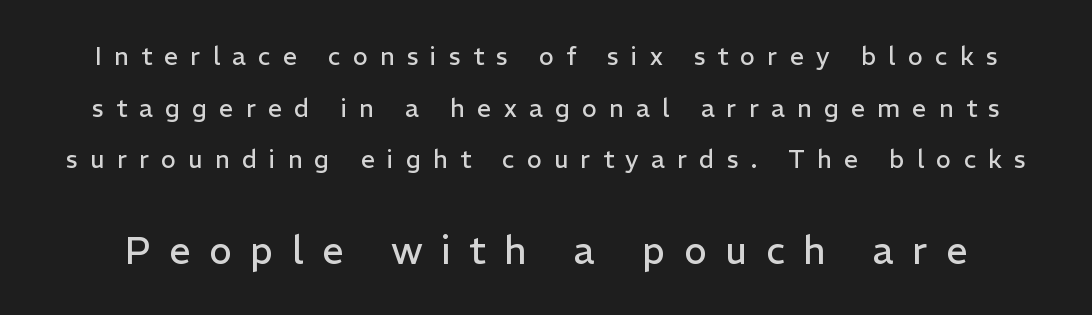
Here the glyphs are tracked loosely, breaking word shapes into spaced letters. What's the leading like? Stretched, with rows far apart. Top chunk: small. Bottom chunk: large. This sample has the flowing, uneven cadence of proportional lettering.
